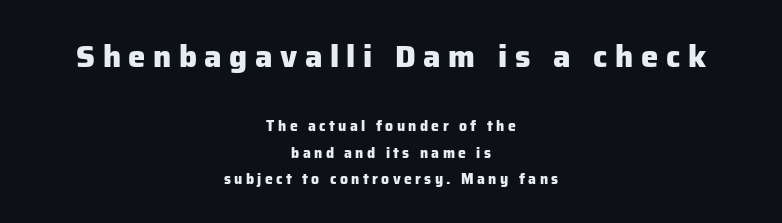
Q: Is the text bold? A: Yes.
Q: Is the text italic (slanted)? A: No, it is upright.
Q: Is the typeface a serif or a sans-serif typeface? A: Sans-serif.
Q: Is the text underlined? A: No.
Q: How is the paragraph aligned? A: Centered.
Q: Is the spacing between letters normal or unusually wide? A: Unusually wide.
Q: Is the spacing between lines tight, normal or loose? A: Loose.
Q: Which block of text is set in a larger size, the first (top) or the second (bottom)? A: The first (top) one.
Q: Width (condensed, normal, or wide)? A: Normal.
Q: Stroke contrast? A: Low.
Q: x-height? A: Medium.
Q: Monospaced? A: No.
